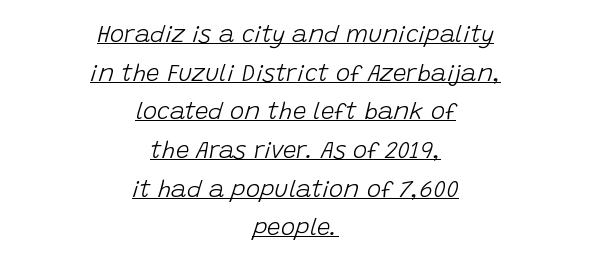
{"italic": "yes", "lean": "right", "slant_degrees": 15, "bold": "no", "underline": "yes", "align": "center", "line_spacing": "normal", "line_spacing_ratio": 1.61, "letter_spacing": "normal", "letter_spacing_em": 0.0, "glyph_px": 24}
